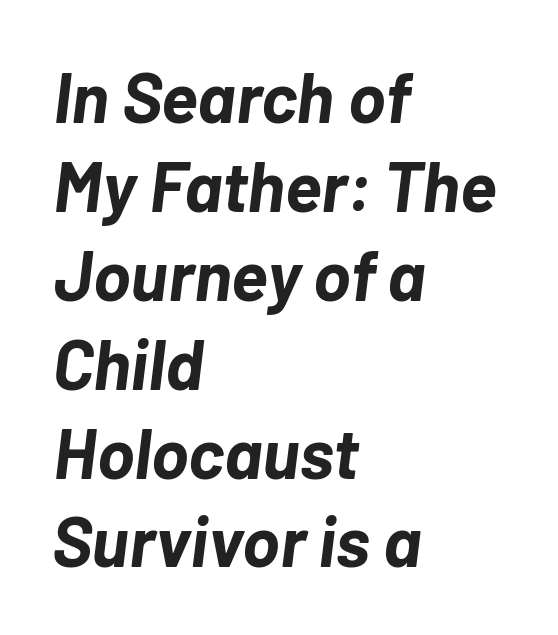
The image shows 70 px bold type, italic (leaning right); set left-aligned, normal line spacing (1.27x), normal letter spacing, not underlined; low stroke contrast and a medium x-height.
